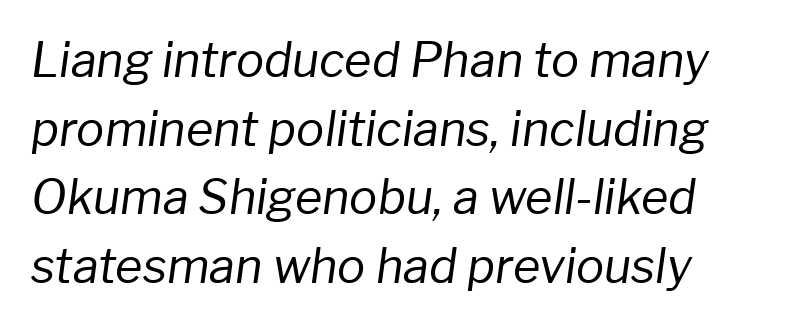
Q: Is the text bold? A: No.
Q: Is the text italic (slanted)? A: Yes, it leans right by about 8 degrees.
Q: Is the text underlined? A: No.
Q: Is the spacing between letters normal or unusually wide? A: Normal.
Q: Is the spacing between lines tight, normal or loose? A: Normal.
Q: Width (condensed, normal, or wide)? A: Normal.
Q: Stroke contrast? A: Low.
Q: x-height? A: Medium.
Q: Monospaced? A: No.
